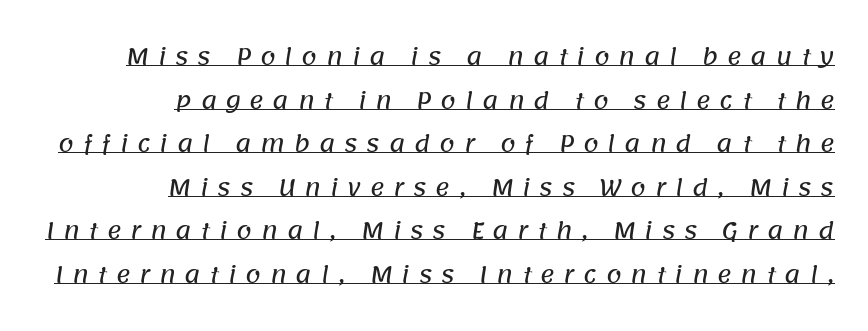
{"underline": "yes", "align": "right", "line_spacing": "loose", "line_spacing_ratio": 1.98, "letter_spacing": "wide", "letter_spacing_em": 0.4, "glyph_px": 22}
